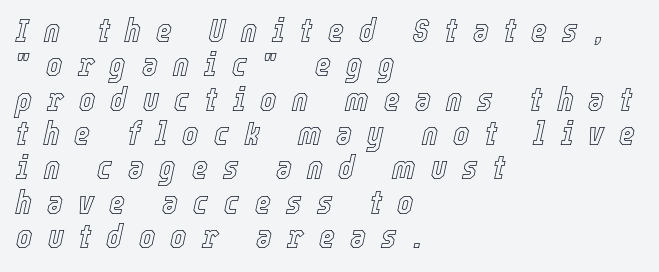
{"italic": "yes", "lean": "right", "slant_degrees": 12, "width": "condensed", "x_height": "medium", "monospaced": "no", "underline": "no", "align": "left", "line_spacing": "tight", "line_spacing_ratio": 1.01, "letter_spacing": "wide", "letter_spacing_em": 0.45, "glyph_px": 34}
